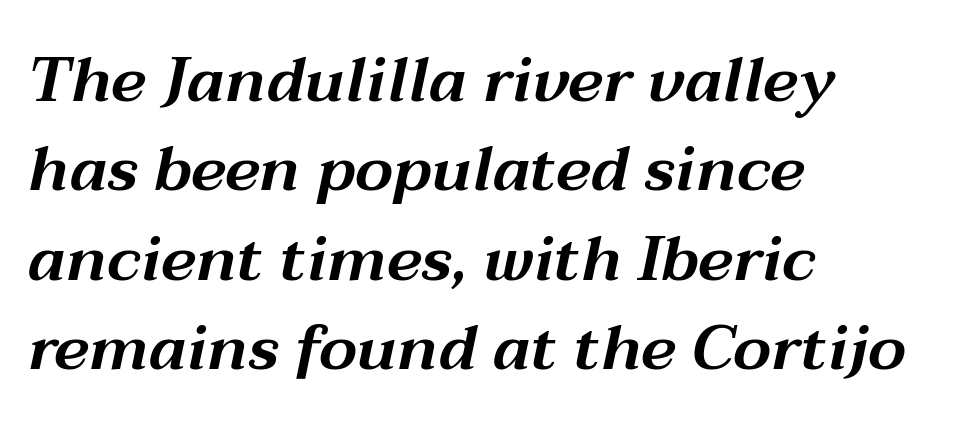
The image shows 63 px wide type, italic (leaning right); set left-aligned, normal line spacing (1.42x), normal letter spacing, not underlined; medium stroke contrast and a medium x-height.
